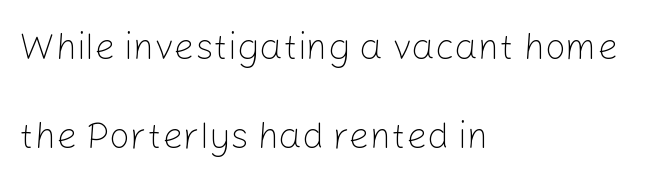
Q: Is the text bold? A: No.
Q: Is the text italic (slanted)? A: No, it is upright.
Q: Is the typeface a serif or a sans-serif typeface? A: Sans-serif.
Q: Is the text underlined? A: No.
Q: How is the paragraph aligned? A: Left-aligned.
Q: Is the spacing between letters normal or unusually wide? A: Normal.
Q: Is the spacing between lines tight, normal or loose? A: Loose.
Q: Width (condensed, normal, or wide)? A: Normal.
Q: Stroke contrast? A: Low.
Q: x-height? A: Medium.
Q: Monospaced? A: No.
